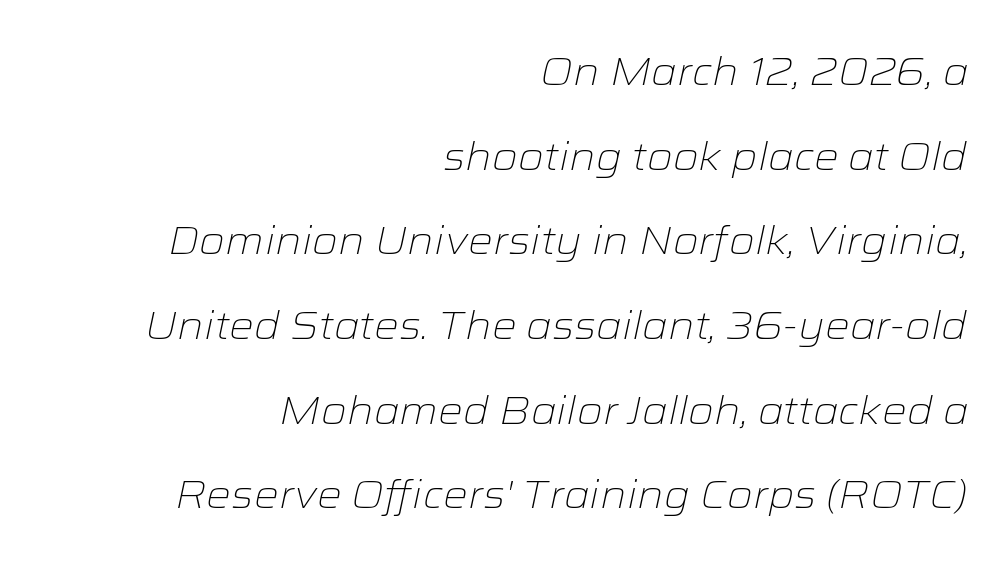
{"italic": "yes", "lean": "right", "slant_degrees": 12, "bold": "no", "weight": "light", "width": "wide", "stroke_contrast": "low", "x_height": "medium", "monospaced": "no", "underline": "no", "align": "right", "line_spacing": "loose", "line_spacing_ratio": 2.17, "letter_spacing": "normal", "letter_spacing_em": 0.0, "glyph_px": 39}
